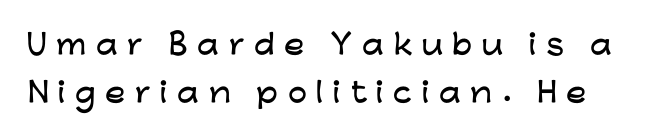
{"italic": "no", "underline": "no", "line_spacing_ratio": 1.78, "letter_spacing": "wide", "letter_spacing_em": 0.35, "glyph_px": 27}
